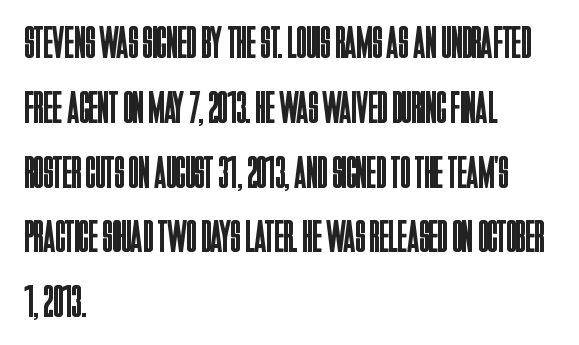
The image shows 45 px regular-weight, condensed sans-serif type, upright; set left-aligned, normal line spacing (1.44x), normal letter spacing, not underlined; low stroke contrast and a large x-height.
